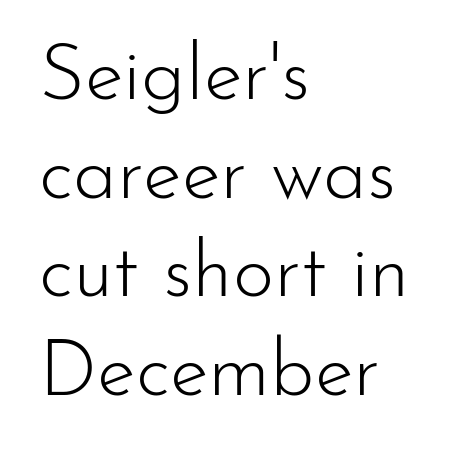
{"serif": "no", "italic": "no", "bold": "no", "weight": "light", "width": "normal", "stroke_contrast": "low", "x_height": "small", "monospaced": "no", "underline": "no", "align": "left", "line_spacing": "normal", "line_spacing_ratio": 1.25, "letter_spacing": "normal", "letter_spacing_em": 0.0, "glyph_px": 79}
